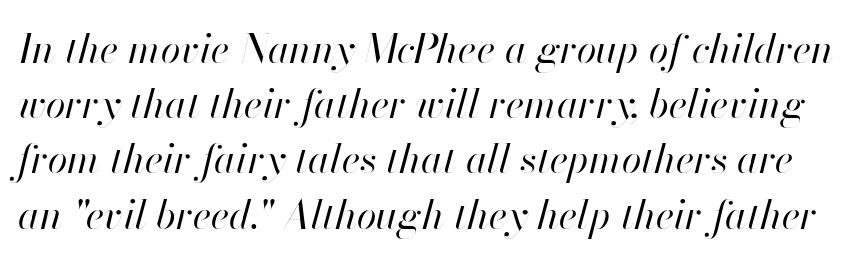
The image shows 40 px regular-weight type, italic (leaning right); set normal line spacing (1.38x), normal letter spacing, not underlined; high stroke contrast and a small x-height.
